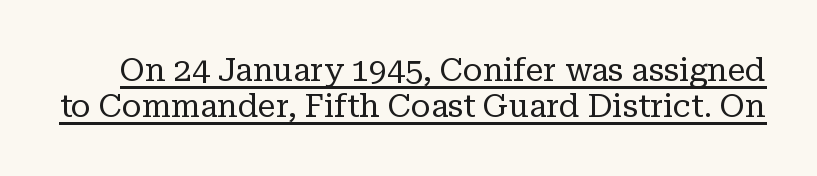
Q: Is the text bold? A: No.
Q: Is the text italic (slanted)? A: No, it is upright.
Q: Is the typeface a serif or a sans-serif typeface? A: Serif.
Q: Is the text underlined? A: Yes.
Q: Is the spacing between letters normal or unusually wide? A: Normal.
Q: Is the spacing between lines tight, normal or loose? A: Tight.
Q: Width (condensed, normal, or wide)? A: Normal.
Q: Stroke contrast? A: Low.
Q: x-height? A: Medium.
Q: Monospaced? A: No.
